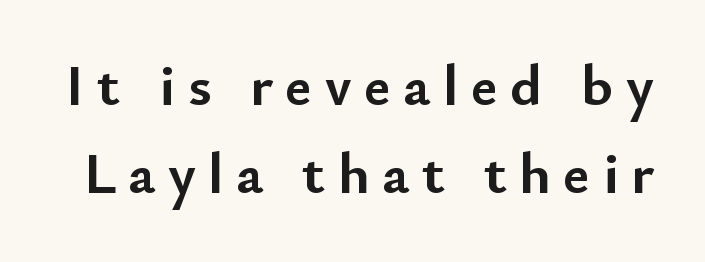
The image shows 59 px semibold sans-serif type, upright; set normal line spacing (1.49x), unusually wide letter spacing (+0.21 em), not underlined; low stroke contrast and a small x-height.
